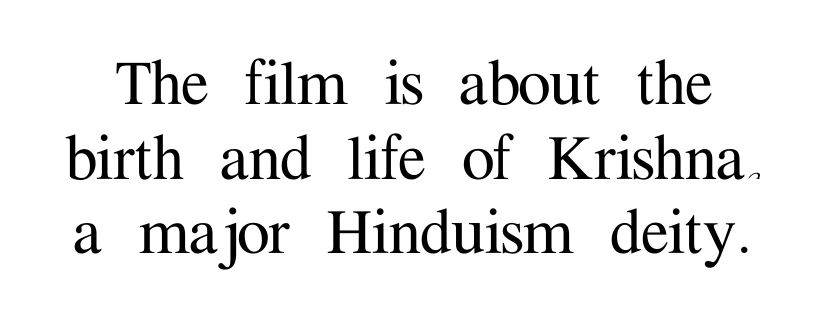
{"serif": "yes", "italic": "no", "width": "normal", "stroke_contrast": "medium", "x_height": "medium", "monospaced": "no", "underline": "no", "line_spacing": "tight", "line_spacing_ratio": 1.01, "letter_spacing": "normal", "letter_spacing_em": 0.0, "glyph_px": 74}
